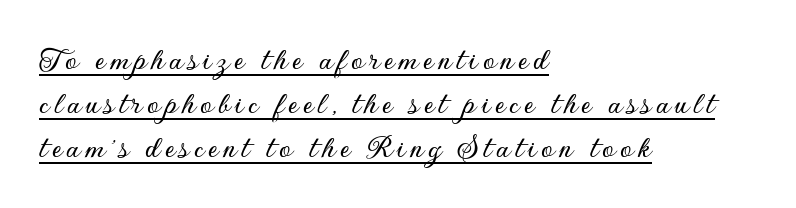
This is sans-serif lettering, the kind often seen on screens and signage. The typesetter chose a ragged-right arrangement here. Character widths vary here, with narrow letters taking less room than wide ones. Each new line begins a customary step beneath the previous one. You can see a thin bar hugging the bottom of the glyphs.
